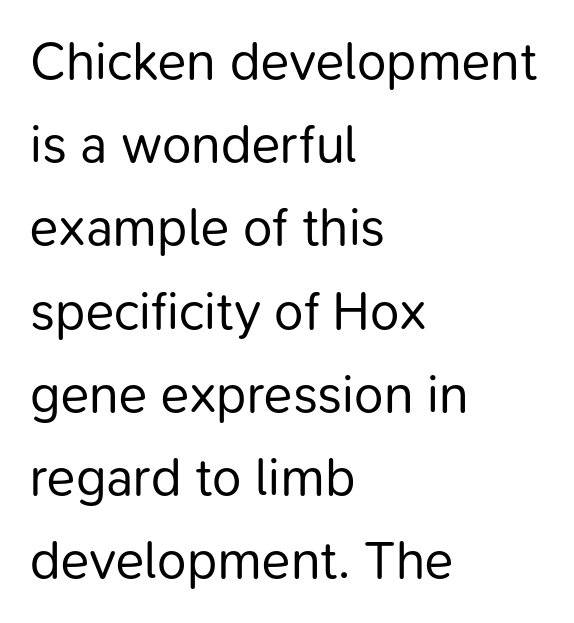
This rendering leaves character spacing at its baseline value. The passage is arranged the way most books set body copy — flush left. Successive baselines arrive at the customary interval. Has an underline been added? It has not. The axis of the letterforms is exactly vertical. This is sans-serif lettering, the kind often seen on screens and signage.
